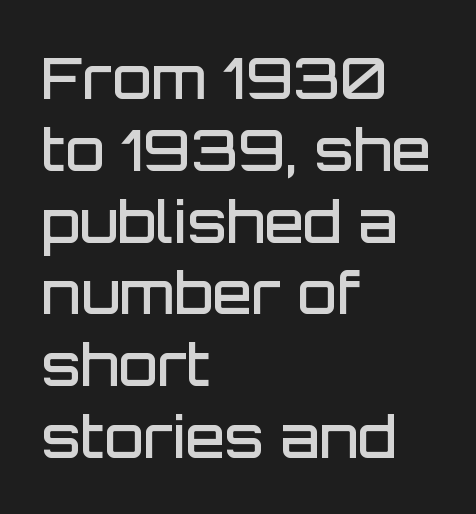
{"serif": "no", "italic": "no", "bold": "semi", "weight": "semibold", "width": "normal", "stroke_contrast": "low", "x_height": "large", "monospaced": "no", "underline": "no", "align": "left", "line_spacing": "normal", "line_spacing_ratio": 1.26, "letter_spacing": "normal", "letter_spacing_em": 0.0, "glyph_px": 57}
